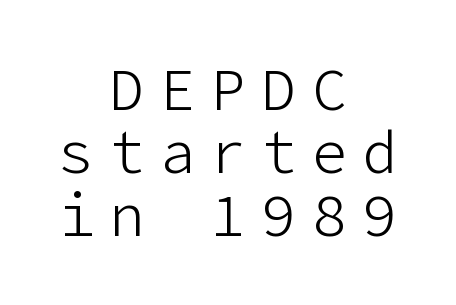
The image shows 59 px light sans-serif type, upright; set centered, tight line spacing (1.07x), unusually wide letter spacing (+0.26 em), not underlined; low stroke contrast and a medium x-height.
